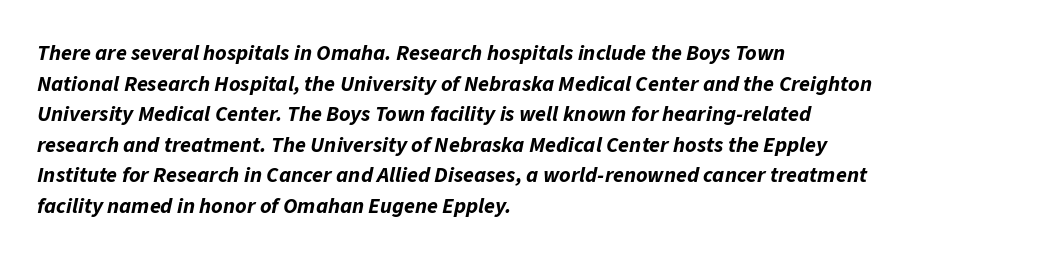
{"italic": "yes", "lean": "right", "slant_degrees": 11, "bold": "yes", "underline": "no", "align": "left", "line_spacing": "normal", "line_spacing_ratio": 1.39, "letter_spacing": "normal", "letter_spacing_em": 0.0, "glyph_px": 22}
